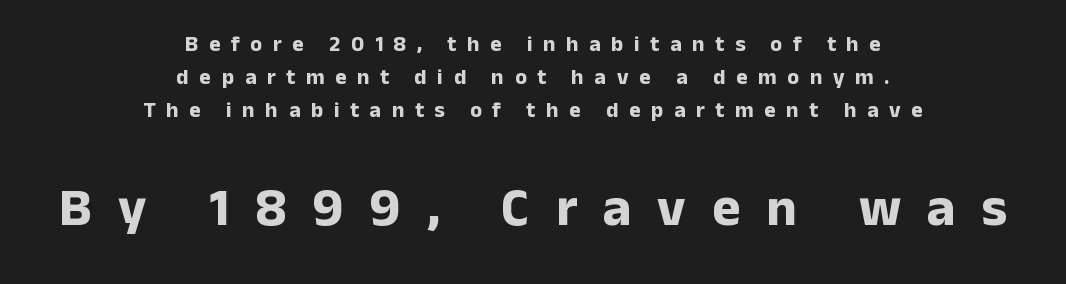
The image shows 54 px bold sans-serif type, upright; set centered, normal line spacing (1.5x), unusually wide letter spacing (+0.48 em), not underlined; the second (bottom) block is 2.45x larger; low stroke contrast and a medium x-height.
